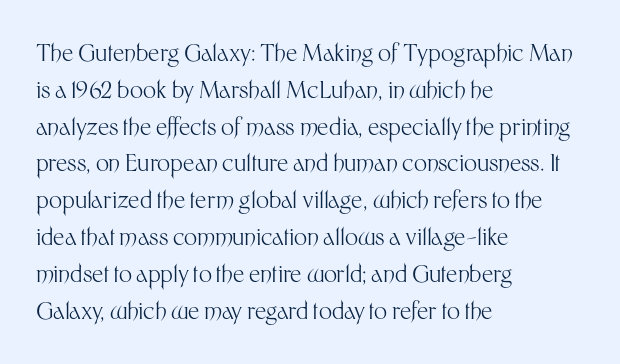
The image shows 23 px text type, upright; set left-aligned, normal line spacing (1.6x), normal letter spacing, not underlined.
